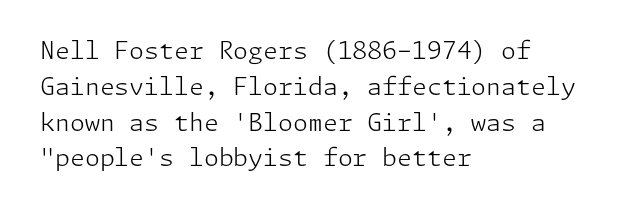
Q: Is the text bold? A: No.
Q: Is the text italic (slanted)? A: No, it is upright.
Q: Is the text underlined? A: No.
Q: How is the paragraph aligned? A: Left-aligned.
Q: Is the spacing between letters normal or unusually wide? A: Normal.
Q: Is the spacing between lines tight, normal or loose? A: Normal.
